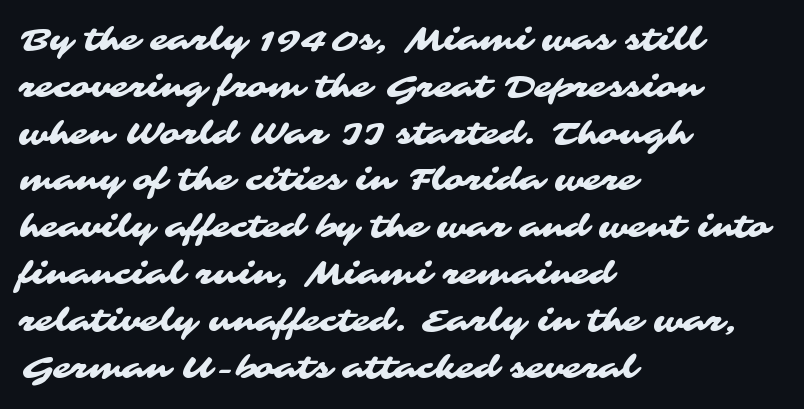
{"serif": "no", "width": "wide", "stroke_contrast": "medium", "x_height": "medium", "monospaced": "no", "underline": "no", "align": "left", "line_spacing": "normal", "line_spacing_ratio": 1.56, "letter_spacing": "normal", "letter_spacing_em": 0.0, "glyph_px": 30}
